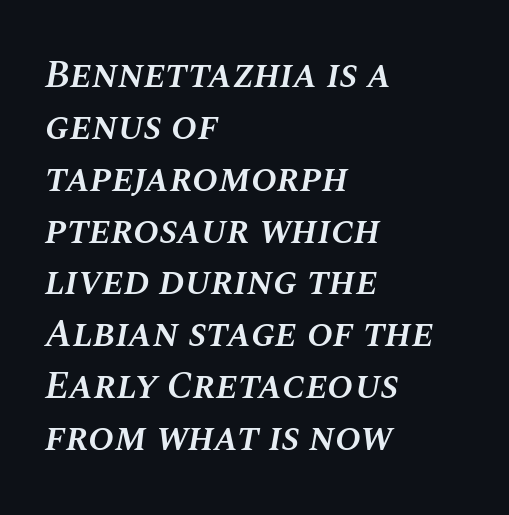
Q: Is the text bold? A: Semi-bold.
Q: Is the text italic (slanted)? A: Yes, it leans right by about 10 degrees.
Q: Is the text underlined? A: No.
Q: How is the paragraph aligned? A: Left-aligned.
Q: Is the spacing between letters normal or unusually wide? A: Normal.
Q: Is the spacing between lines tight, normal or loose? A: Normal.
Q: Width (condensed, normal, or wide)? A: Normal.
Q: Stroke contrast? A: Medium.
Q: x-height? A: Large.
Q: Monospaced? A: No.
